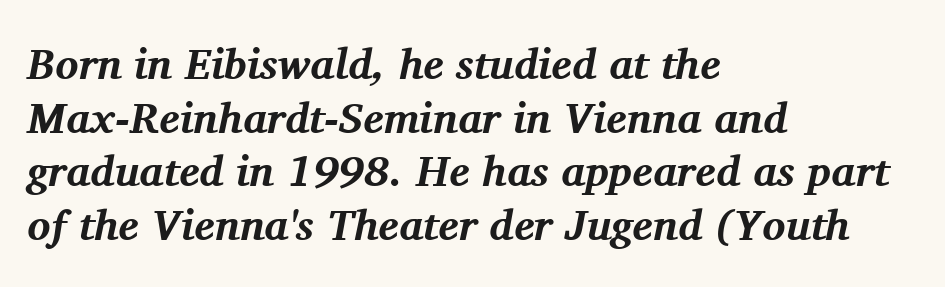
The baseline area is clear. The line texture is even and compact thanks to regular tracking. Little horizontal feet cap the strokes, marking this as serif type. Which margin do the lines hug? The left one — the right edge is uneven. The font's italic variant was chosen for this text. Do the characters align in a grid? No, the font is proportional.
